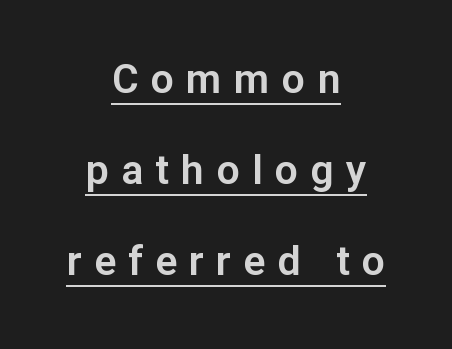
Visually the block forms a symmetrical silhouette, jagged on both flanks. The rendering uses natural spacing where letterforms have individual widths. Leading is clearly above the norm, producing a sparse column. The letters are spread apart with noticeably loose tracking.
